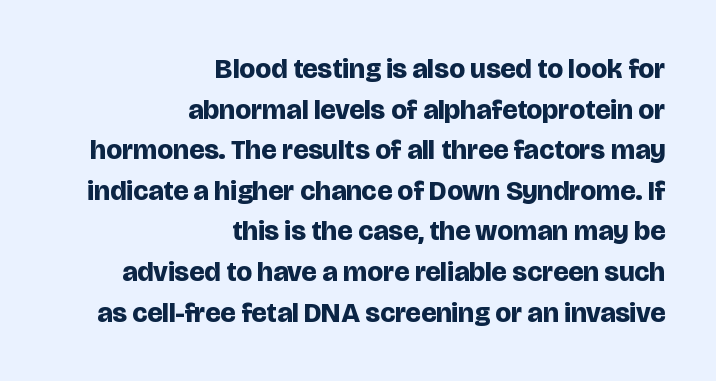
The string is rendered with underlining switched off. The rows are spaced the way most documents space them. Is the letter spacing exaggerated? No — it looks like the ordinary default. The setting favours the right margin, as signatures and pull-quotes sometimes do.
